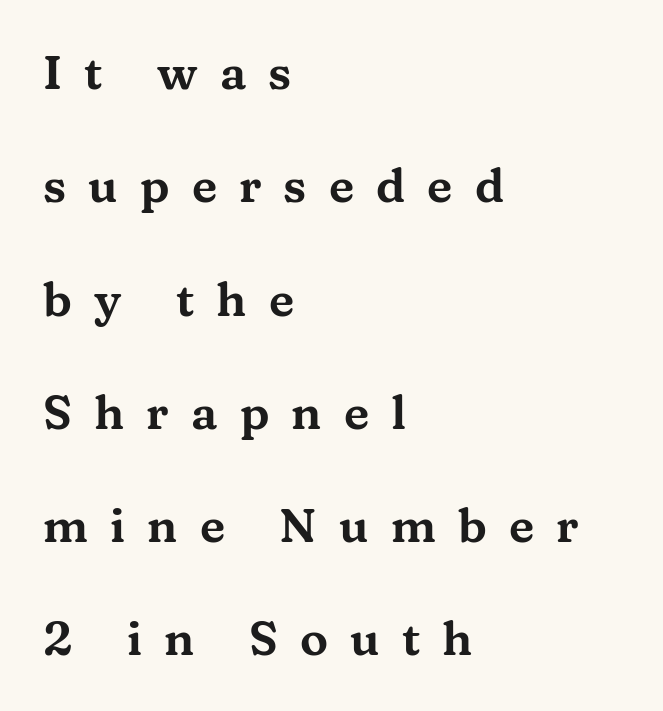
Q: Is the text italic (slanted)? A: No, it is upright.
Q: Is the typeface a serif or a sans-serif typeface? A: Serif.
Q: Is the text underlined? A: No.
Q: How is the paragraph aligned? A: Left-aligned.
Q: Is the spacing between letters normal or unusually wide? A: Unusually wide.
Q: Is the spacing between lines tight, normal or loose? A: Loose.
Q: Width (condensed, normal, or wide)? A: Wide.
Q: Stroke contrast? A: Medium.
Q: x-height? A: Medium.
Q: Monospaced? A: No.
